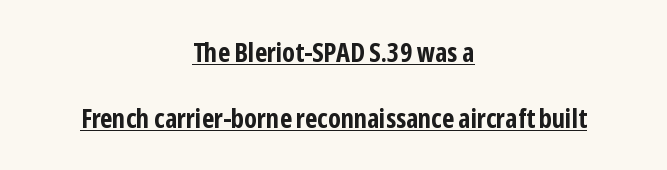
Q: Is the text bold? A: Yes.
Q: Is the text italic (slanted)? A: No, it is upright.
Q: Is the text underlined? A: Yes.
Q: How is the paragraph aligned? A: Centered.
Q: Is the spacing between letters normal or unusually wide? A: Normal.
Q: Is the spacing between lines tight, normal or loose? A: Loose.
